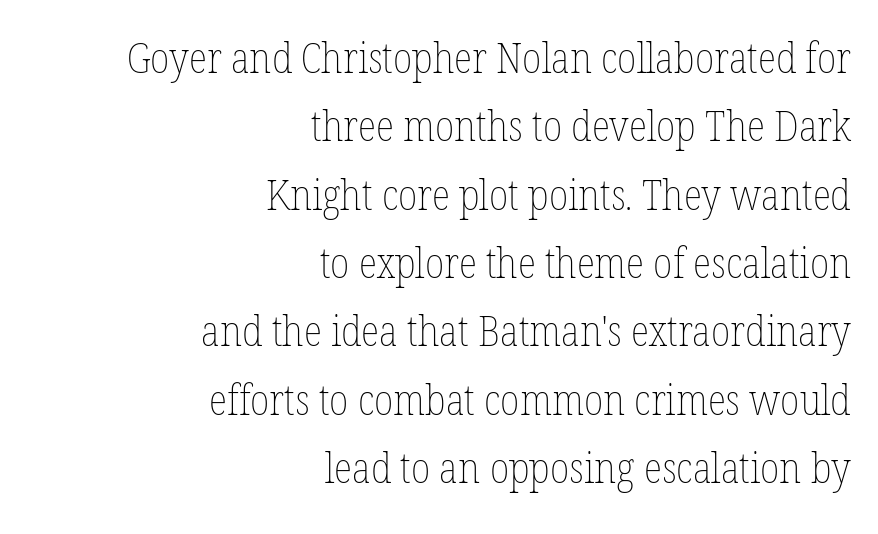
The image shows 43 px thin, condensed type, upright; set right-aligned, normal line spacing (1.59x), normal letter spacing, not underlined; low stroke contrast and a medium x-height.
